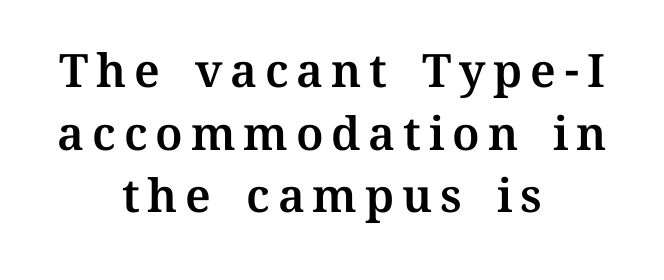
{"italic": "no", "width": "normal", "stroke_contrast": "medium", "x_height": "medium", "monospaced": "no", "underline": "no", "align": "center", "line_spacing": "normal", "line_spacing_ratio": 1.36, "glyph_px": 46}
